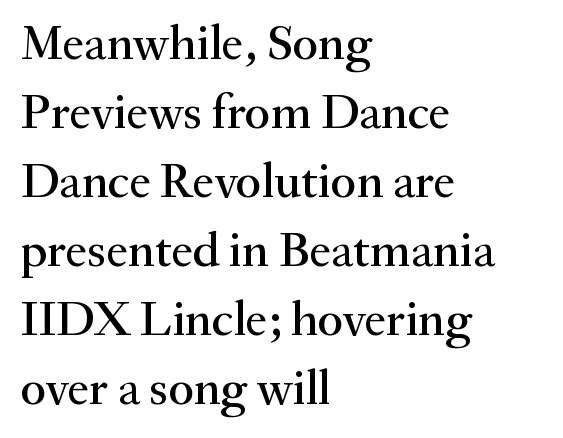
{"serif": "yes", "italic": "no", "width": "normal", "stroke_contrast": "medium", "x_height": "small", "monospaced": "no", "underline": "no", "align": "left", "line_spacing": "normal", "line_spacing_ratio": 1.41, "letter_spacing": "normal", "letter_spacing_em": 0.0, "glyph_px": 49}
